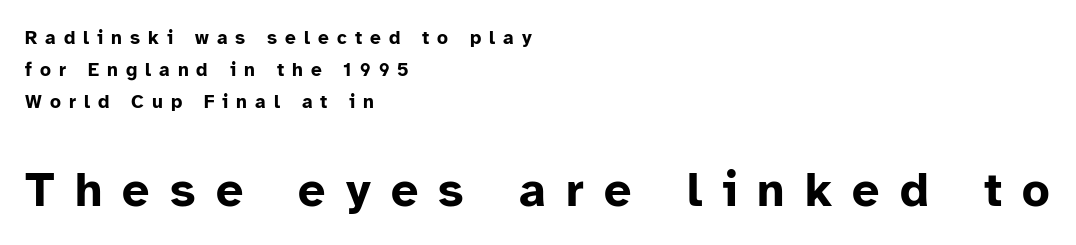
The image shows 48 px bold sans-serif type, upright; set left-aligned, normal line spacing (1.69x), unusually wide letter spacing (+0.42 em), not underlined; the second (bottom) block is 2.53x larger; low stroke contrast and a medium x-height.
